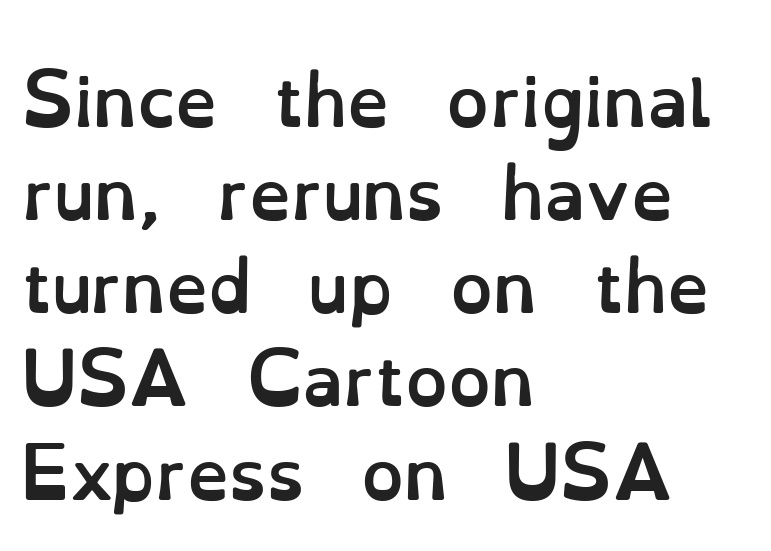
Q: Is the text bold? A: Yes.
Q: Is the text italic (slanted)? A: No, it is upright.
Q: Is the text underlined? A: No.
Q: How is the paragraph aligned? A: Left-aligned.
Q: Is the spacing between letters normal or unusually wide? A: Normal.
Q: Is the spacing between lines tight, normal or loose? A: Normal.
Q: Width (condensed, normal, or wide)? A: Normal.
Q: Stroke contrast? A: Low.
Q: x-height? A: Small.
Q: Monospaced? A: No.
